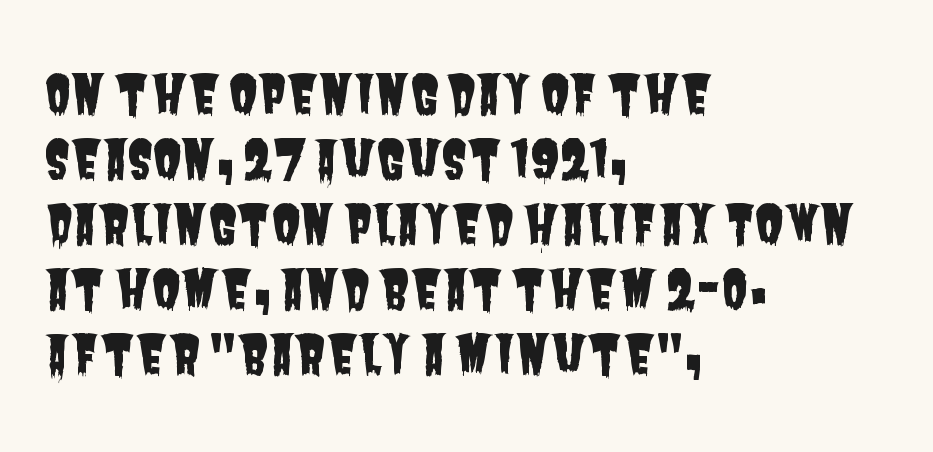
{"serif": "no", "width": "condensed", "stroke_contrast": "low", "x_height": "large", "monospaced": "no", "underline": "no", "align": "left", "line_spacing": "normal", "line_spacing_ratio": 1.25, "letter_spacing": "normal", "letter_spacing_em": 0.0, "glyph_px": 52}
